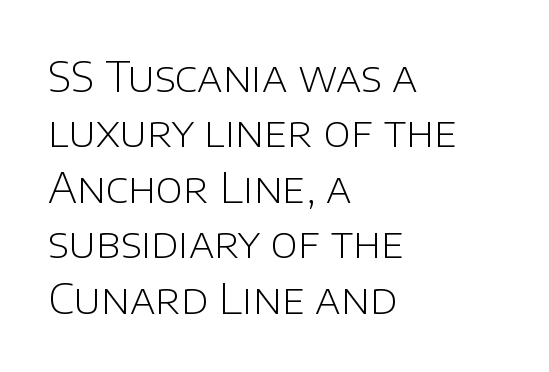
Q: Is the text bold? A: No.
Q: Is the text italic (slanted)? A: No, it is upright.
Q: Is the typeface a serif or a sans-serif typeface? A: Sans-serif.
Q: Is the text underlined? A: No.
Q: How is the paragraph aligned? A: Left-aligned.
Q: Is the spacing between letters normal or unusually wide? A: Normal.
Q: Is the spacing between lines tight, normal or loose? A: Normal.
Q: Width (condensed, normal, or wide)? A: Normal.
Q: Stroke contrast? A: Low.
Q: x-height? A: Large.
Q: Monospaced? A: No.
